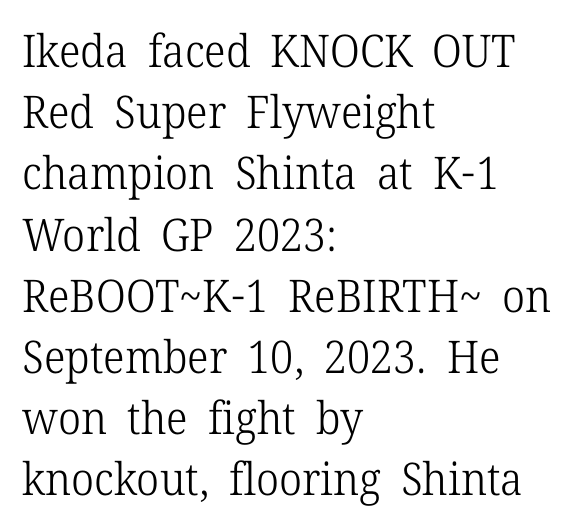
{"serif": "yes", "italic": "no", "bold": "no", "weight": "light", "width": "normal", "stroke_contrast": "low", "x_height": "medium", "monospaced": "no", "underline": "no", "align": "left", "line_spacing": "normal", "line_spacing_ratio": 1.36, "letter_spacing": "normal", "letter_spacing_em": 0.0, "glyph_px": 45}
